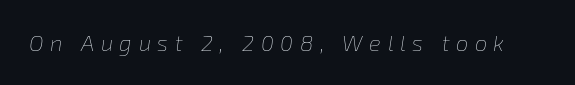
{"italic": "yes", "lean": "right", "slant_degrees": 8, "bold": "no", "underline": "no", "letter_spacing": "wide", "letter_spacing_em": 0.3, "glyph_px": 22}
